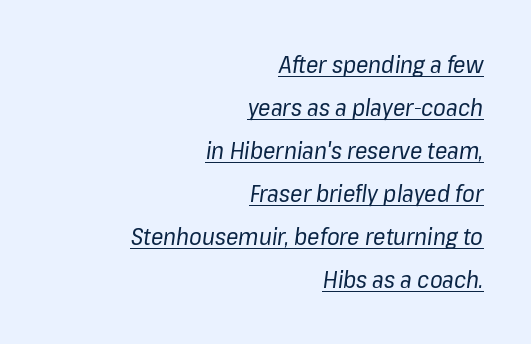
{"italic": "yes", "lean": "right", "slant_degrees": 8, "bold": "no", "underline": "yes", "align": "right", "line_spacing_ratio": 1.87, "letter_spacing": "normal", "letter_spacing_em": 0.0, "glyph_px": 23}
